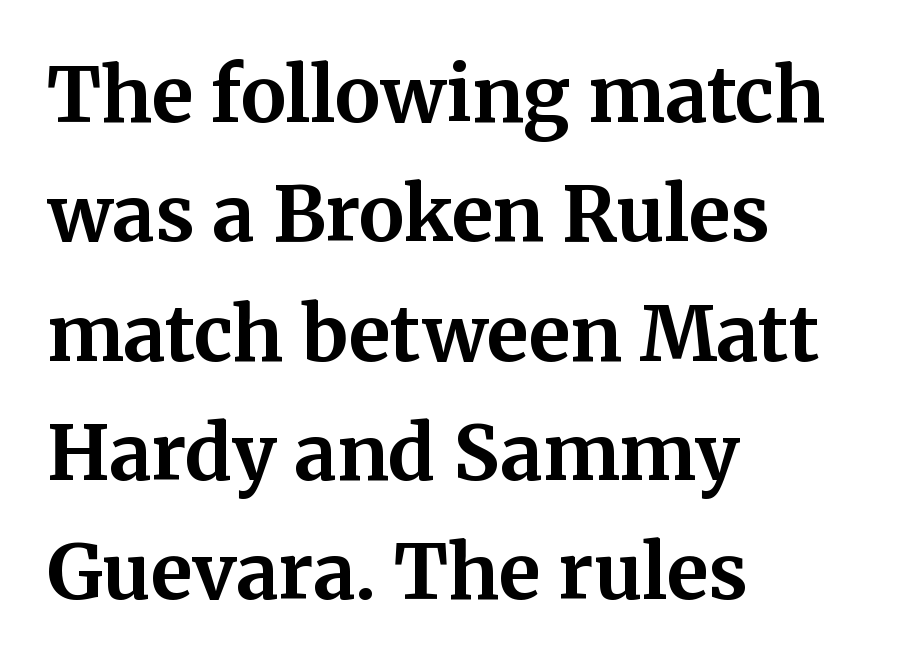
Upright lettering throughout. The rendering keeps characters at their native spacing. Reading down the block, your eye returns to a fixed left position each line. Strong, thick strokes mark this as bold type. Descender tails drop into unmarked territory.
